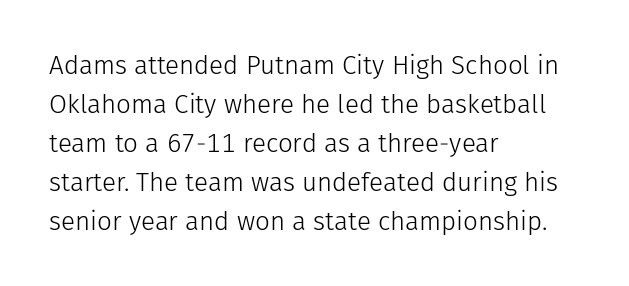
The image shows 26 px text type, upright; set left-aligned, normal line spacing (1.5x), normal letter spacing, not underlined.
